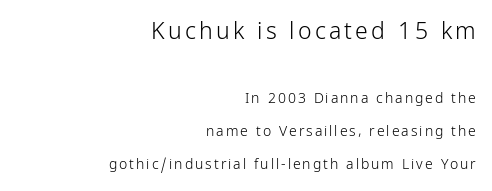
The image shows 23 px text type, upright; set right-aligned, loose line spacing (2.36x), not underlined; the first (top) block is 1.64x larger.
